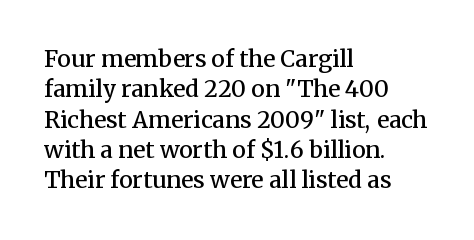
{"italic": "no", "bold": "semi", "underline": "no", "align": "left", "line_spacing": "normal", "line_spacing_ratio": 1.32, "letter_spacing": "normal", "letter_spacing_em": 0.0, "glyph_px": 23}
